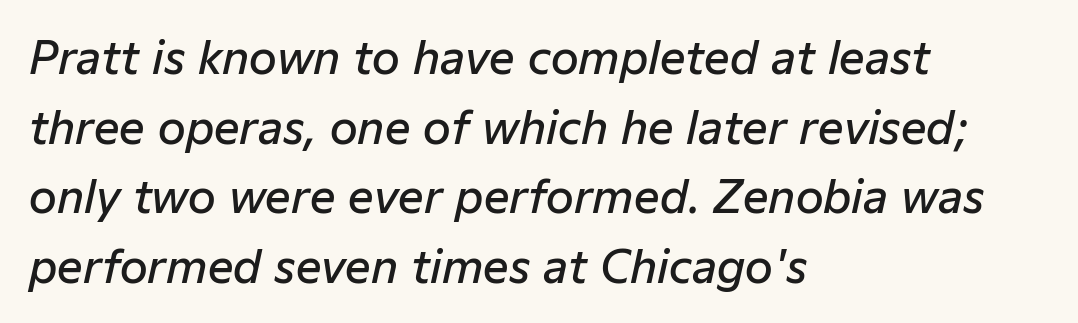
{"italic": "yes", "lean": "right", "slant_degrees": 12, "bold": "semi", "weight": "semibold", "width": "normal", "stroke_contrast": "low", "x_height": "medium", "monospaced": "no", "underline": "no", "align": "left", "line_spacing": "normal", "line_spacing_ratio": 1.55, "letter_spacing": "normal", "letter_spacing_em": 0.0, "glyph_px": 45}
